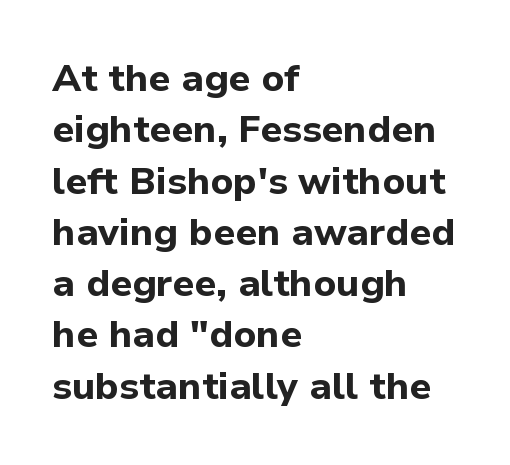
Q: Is the text bold? A: Yes.
Q: Is the text italic (slanted)? A: No, it is upright.
Q: Is the typeface a serif or a sans-serif typeface? A: Sans-serif.
Q: Is the text underlined? A: No.
Q: How is the paragraph aligned? A: Left-aligned.
Q: Is the spacing between letters normal or unusually wide? A: Normal.
Q: Is the spacing between lines tight, normal or loose? A: Normal.
Q: Width (condensed, normal, or wide)? A: Normal.
Q: Stroke contrast? A: Low.
Q: x-height? A: Medium.
Q: Monospaced? A: No.
